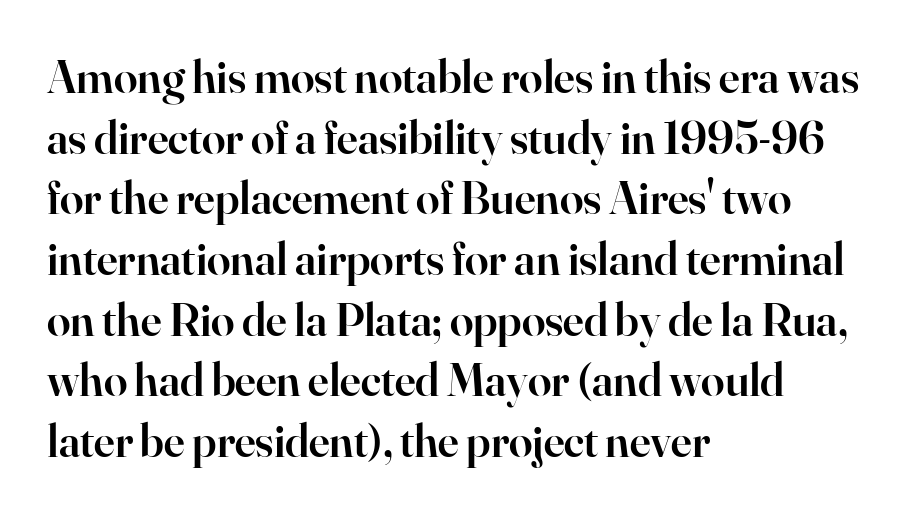
The image shows 47 px semibold serif type, upright; set left-aligned, normal line spacing (1.29x), normal letter spacing, not underlined; high stroke contrast and a small x-height.
